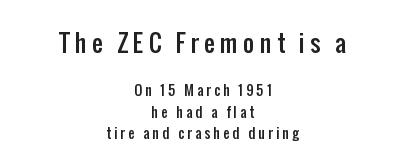
The image shows 24 px text type, upright; set centered, normal line spacing (1.51x), unusually wide letter spacing (+0.22 em), not underlined; the first (top) block is 1.71x larger.
